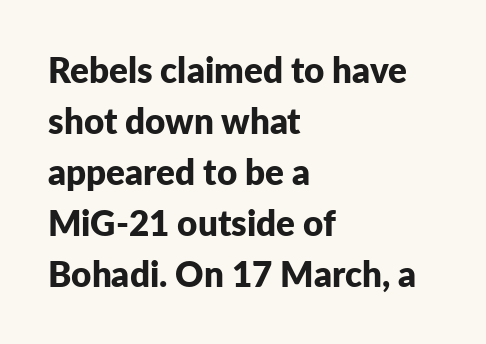
Q: Is the text bold? A: Yes.
Q: Is the text italic (slanted)? A: No, it is upright.
Q: Is the typeface a serif or a sans-serif typeface? A: Sans-serif.
Q: Is the text underlined? A: No.
Q: How is the paragraph aligned? A: Left-aligned.
Q: Is the spacing between letters normal or unusually wide? A: Normal.
Q: Is the spacing between lines tight, normal or loose? A: Normal.
Q: Width (condensed, normal, or wide)? A: Normal.
Q: Stroke contrast? A: Low.
Q: x-height? A: Medium.
Q: Monospaced? A: No.
